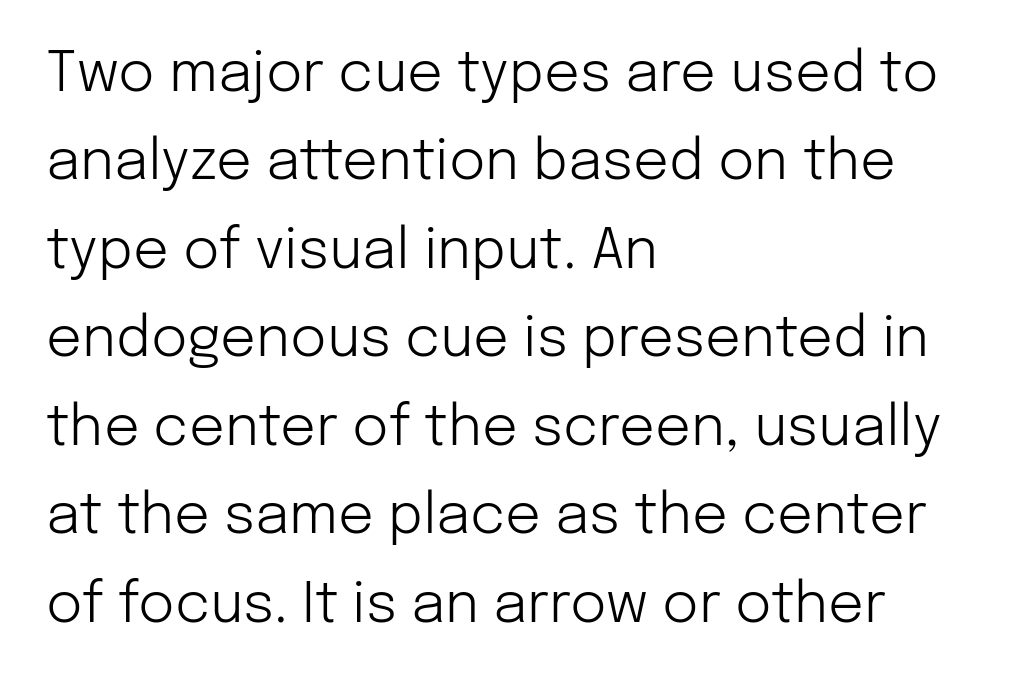
{"serif": "no", "italic": "no", "bold": "no", "weight": "light", "width": "normal", "stroke_contrast": "low", "x_height": "medium", "monospaced": "no", "underline": "no", "align": "left", "line_spacing": "normal", "line_spacing_ratio": 1.58, "letter_spacing": "normal", "letter_spacing_em": 0.0, "glyph_px": 56}
